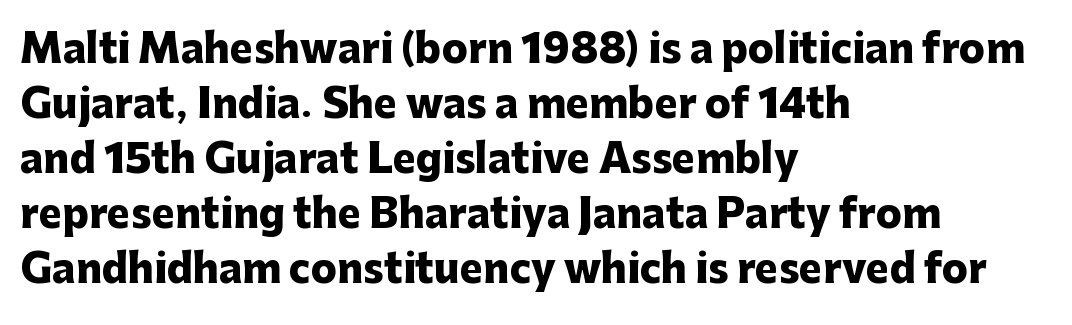
{"serif": "no", "italic": "no", "bold": "yes", "weight": "heavy", "width": "normal", "stroke_contrast": "low", "x_height": "medium", "monospaced": "no", "underline": "no", "align": "left", "line_spacing": "normal", "line_spacing_ratio": 1.41, "letter_spacing": "normal", "letter_spacing_em": 0.0, "glyph_px": 39}
